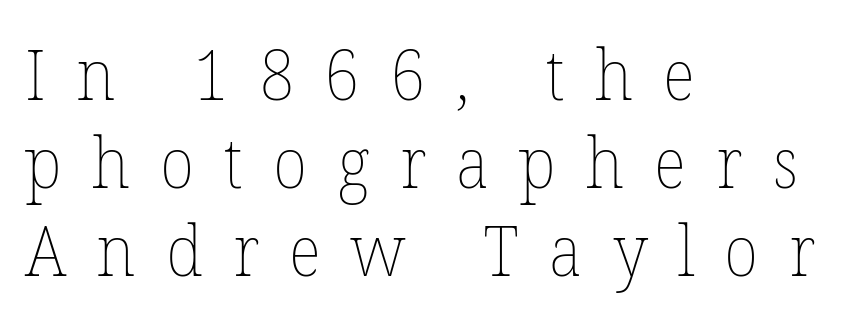
A typesetter would call this leading conventional body-copy spacing. Teacher's note: observe the even left margin — that is flush-left alignment. Decoration check: the copy has no underline. It's the straight-up-and-down kind of type. The tracking jumps out immediately: characters are airy and widely separated.
